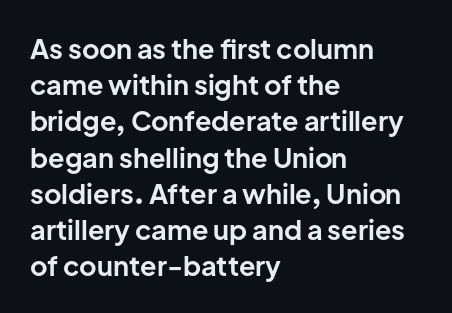
{"italic": "no", "bold": "yes", "underline": "no", "align": "left", "line_spacing": "normal", "line_spacing_ratio": 1.34, "letter_spacing": "normal", "letter_spacing_em": 0.0, "glyph_px": 27}
